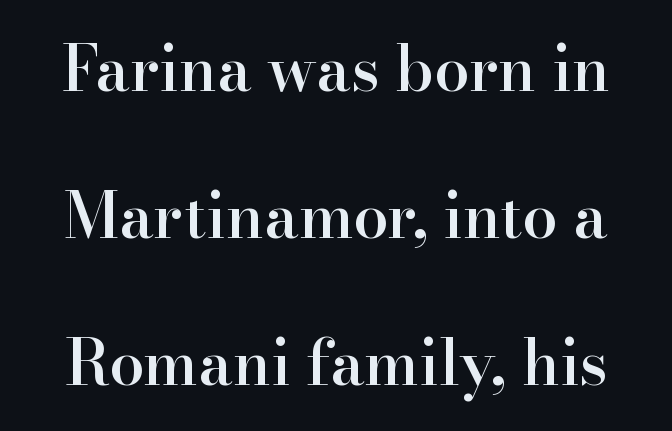
{"serif": "yes", "italic": "no", "bold": "semi", "weight": "semibold", "width": "normal", "stroke_contrast": "high", "x_height": "small", "monospaced": "no", "underline": "no", "line_spacing": "loose", "line_spacing_ratio": 2.33, "letter_spacing": "normal", "letter_spacing_em": 0.0, "glyph_px": 63}
